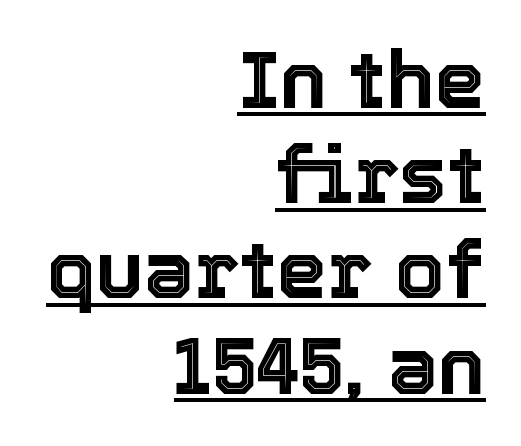
Italic? Not at all — the glyphs are vertical. Spacing verdict: proportional, widths tailored to each character. Quick note: underline on. Glyph-to-glyph distance matches everyday printed text. Every row of glyphs terminates at an identical x-position on the right.
